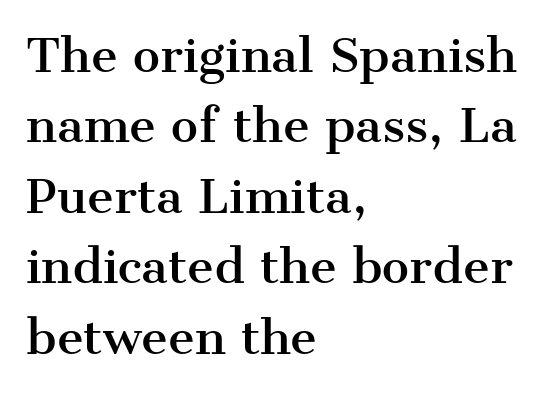
Q: Is the text italic (slanted)? A: No, it is upright.
Q: Is the typeface a serif or a sans-serif typeface? A: Serif.
Q: Is the text underlined? A: No.
Q: How is the paragraph aligned? A: Left-aligned.
Q: Is the spacing between letters normal or unusually wide? A: Normal.
Q: Is the spacing between lines tight, normal or loose? A: Normal.
Q: Width (condensed, normal, or wide)? A: Normal.
Q: Stroke contrast? A: Medium.
Q: x-height? A: Medium.
Q: Monospaced? A: No.
